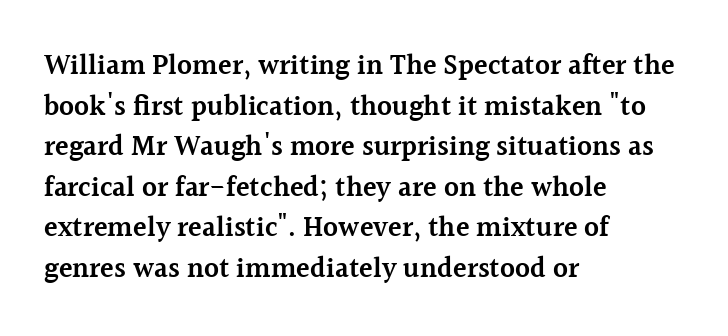
Q: Is the text bold? A: Semi-bold.
Q: Is the text italic (slanted)? A: No, it is upright.
Q: Is the typeface a serif or a sans-serif typeface? A: Serif.
Q: Is the text underlined? A: No.
Q: How is the paragraph aligned? A: Left-aligned.
Q: Is the spacing between letters normal or unusually wide? A: Normal.
Q: Is the spacing between lines tight, normal or loose? A: Normal.
Q: Width (condensed, normal, or wide)? A: Normal.
Q: x-height? A: Medium.
Q: Monospaced? A: No.
